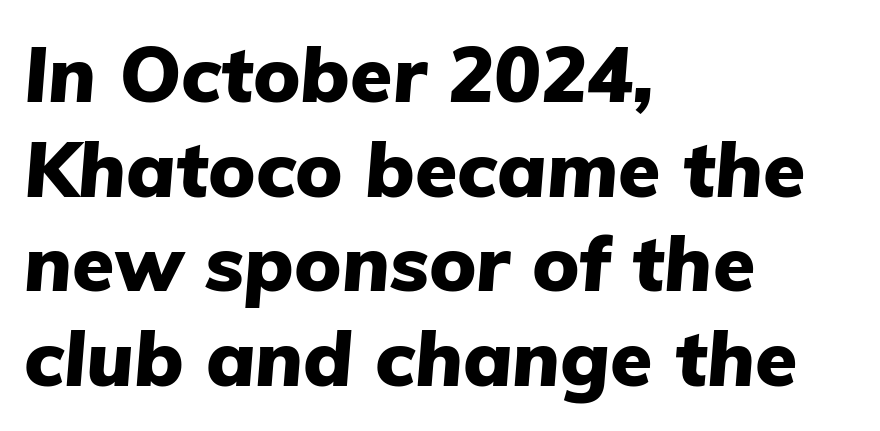
The image shows 77 px heavy type, italic (leaning right); set left-aligned, line spacing 1.23x, normal letter spacing, not underlined; low stroke contrast and a medium x-height.
